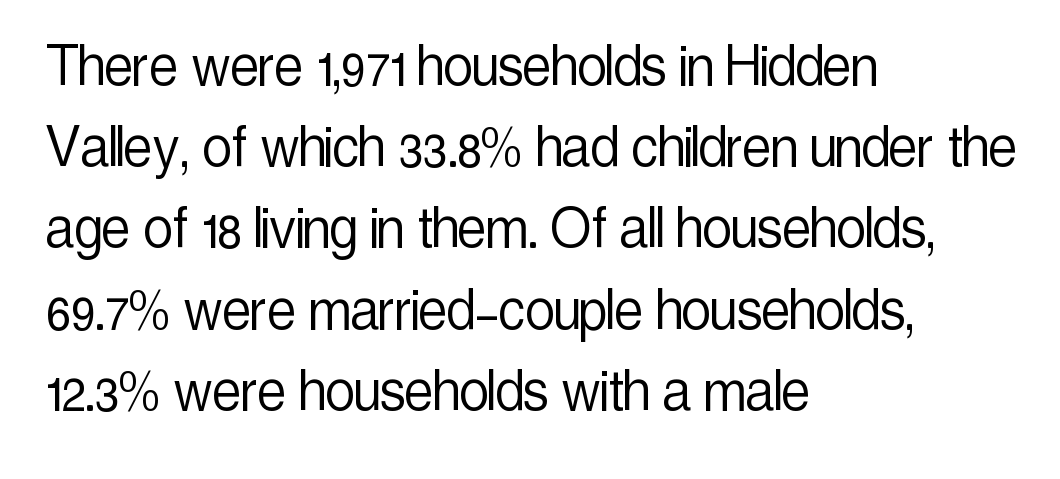
Spacing verdict: proportional, widths tailored to each character. The space beneath each line is pristine and unruled. Unlike a traditional serif, this face leaves its strokes unadorned. Interline gaps are of average width in this sample. There is no visible air inserted between adjacent glyphs. You can tell it's not italic because the verticals are truly vertical.
